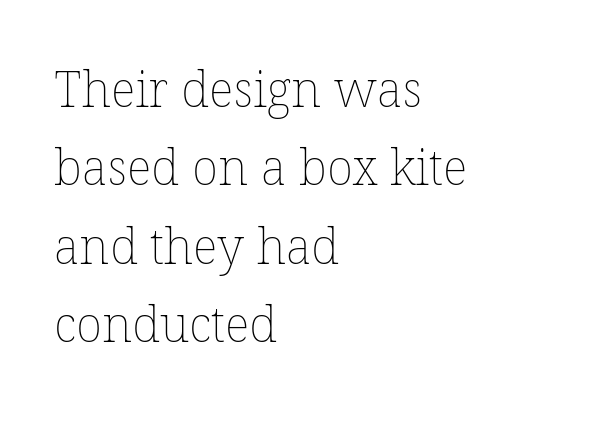
{"bold": "no", "weight": "thin", "width": "normal", "stroke_contrast": "low", "x_height": "medium", "monospaced": "no", "underline": "no", "align": "left", "line_spacing": "normal", "line_spacing_ratio": 1.6, "letter_spacing": "normal", "letter_spacing_em": 0.0, "glyph_px": 49}
